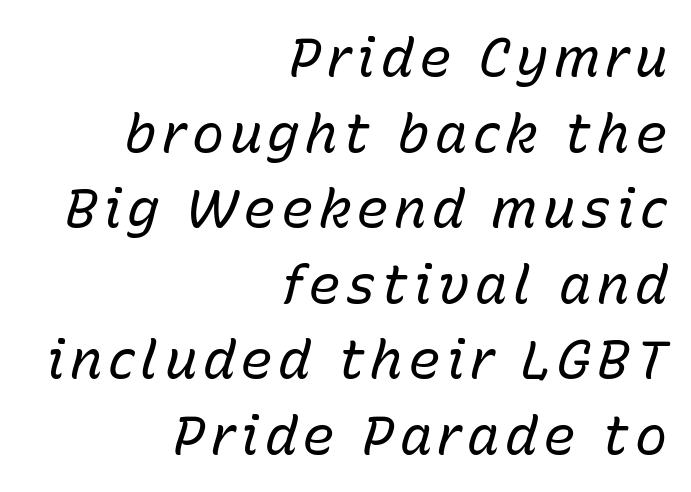
Proportional: the letters do not fall into vertical columns. This reads as an unemphasized weight, regular at the heaviest. This sample is right-justified, so line beginnings fall wherever the words allow. The lettering tilts uniformly, giving the passage an italic look.
